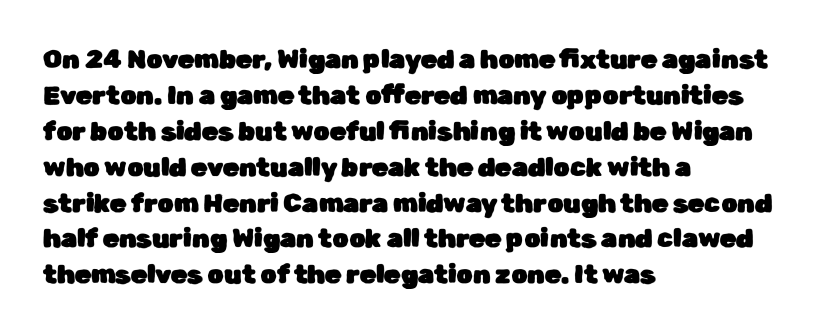
The image shows 26 px text type, upright; set left-aligned, normal line spacing (1.38x), normal letter spacing, not underlined.
